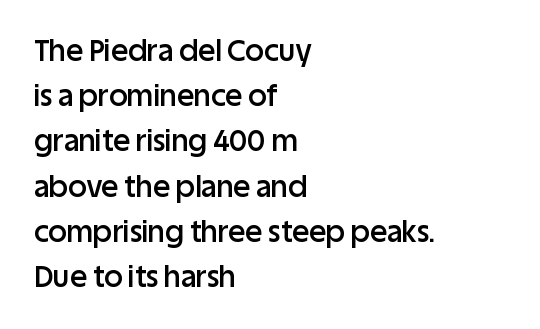
The image shows 29 px semibold sans-serif type, upright; set left-aligned, normal line spacing (1.56x), normal letter spacing, not underlined; low stroke contrast and a large x-height.
